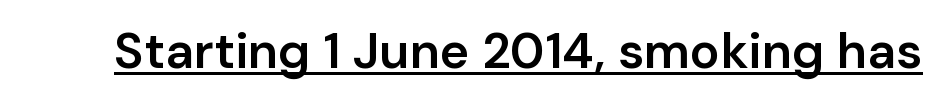
The image shows 50 px semibold sans-serif type, upright; set normal letter spacing, underlined; low stroke contrast and a medium x-height.
